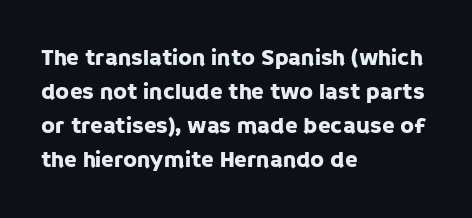
Clear beneath every line of the passage. Notice how descenders clear the ascenders below comfortably — that's standard leading. In terms of letterspacing, this is plain default setting. The lettering stays uniformly vertical, giving the passage a roman look. The lines in this sample share a left origin and differ only in where they stop.
